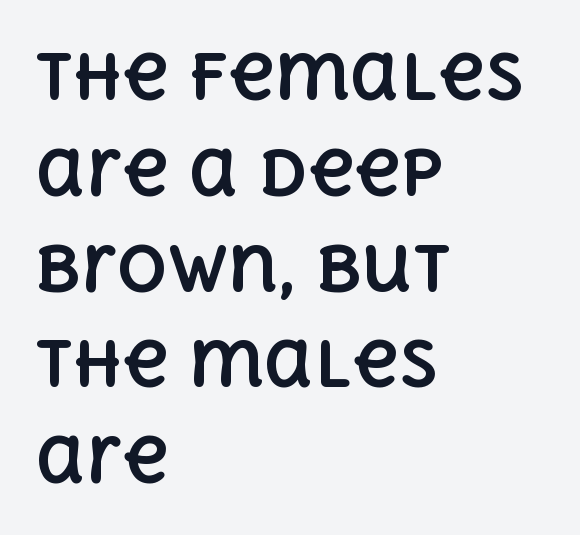
{"italic": "no", "bold": "yes", "weight": "bold", "width": "normal", "x_height": "large", "monospaced": "no", "underline": "no", "align": "left", "line_spacing": "normal", "line_spacing_ratio": 1.52, "letter_spacing": "normal", "letter_spacing_em": 0.0, "glyph_px": 63}
